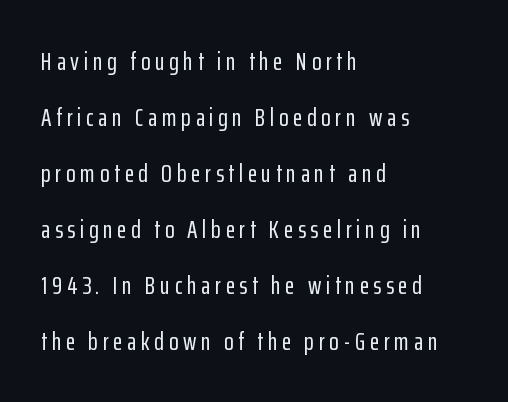
The image shows 25 px text type, upright; set left-aligned, loose line spacing (2.24x), not underlined.
